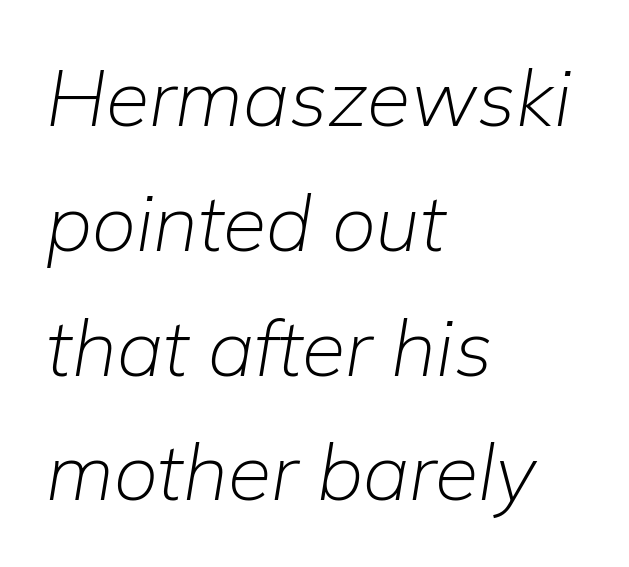
Observe the lean: these are italic letterforms. The line-height multiplier appears to be the usual default. Line beginnings align vertically; line endings do not. Unmarked baselines from the first word to the last.
